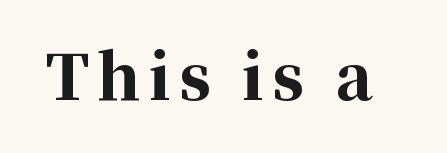
Bare-footed words on every line. Type style note: has serifs. Posture: upright roman. A typesetter would call this proportional, since set widths differ per character. This is heavy type, rendered in bold.
